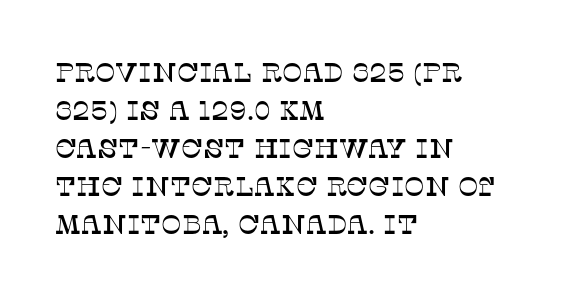
Q: Is the text italic (slanted)? A: No, it is upright.
Q: Is the text underlined? A: No.
Q: How is the paragraph aligned? A: Left-aligned.
Q: Is the spacing between letters normal or unusually wide? A: Normal.
Q: Is the spacing between lines tight, normal or loose? A: Normal.
